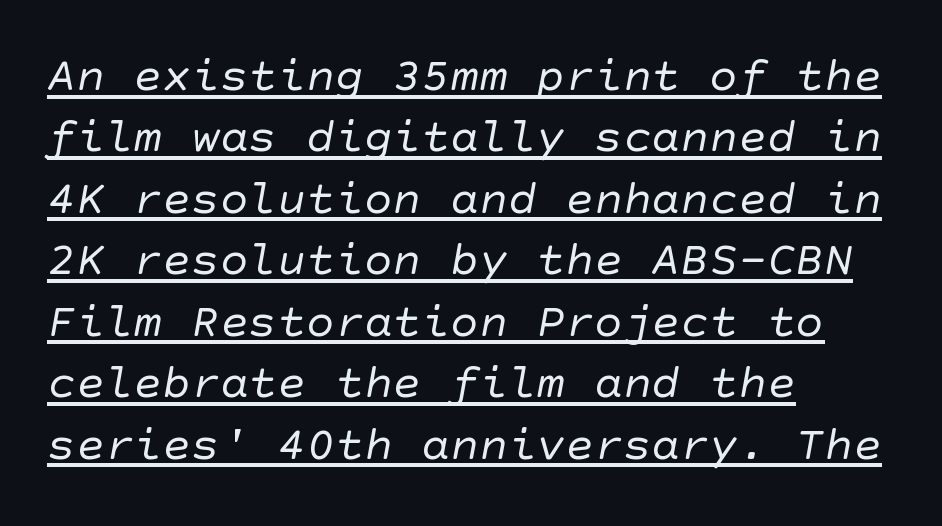
The image shows 48 px regular-weight sans-serif type; set left-aligned, normal line spacing (1.28x), normal letter spacing, underlined; low stroke contrast and a large x-height.
